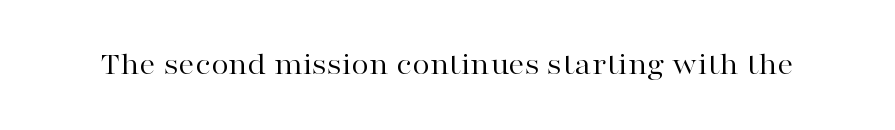
The letters sit at their default tracking, neither squeezed nor spread. This is the regular roman posture of the typeface. Here the designer chose a conventional face with non-uniform glyph widths. The letters carry serifs — small finishing strokes at the ends of their stems. Heaviness? Minimal to ordinary, like unemphasized prose.
